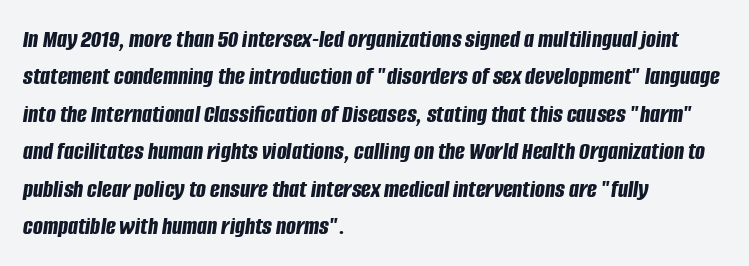
The image shows 26 px bold type, italic (leaning right); set left-aligned, normal line spacing (1.44x), normal letter spacing, not underlined.
